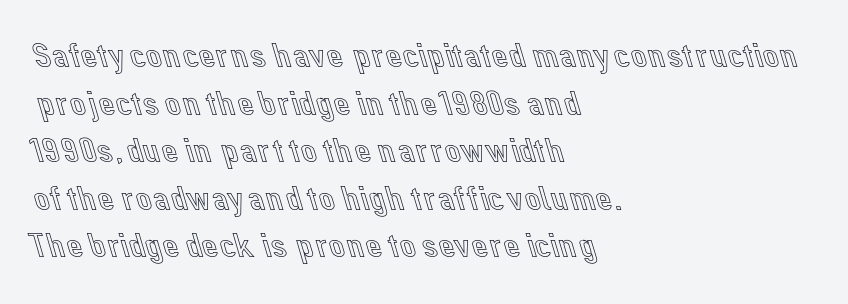
The image shows 36 px text type; set left-aligned, normal line spacing (1.32x), normal letter spacing, not underlined; a medium x-height.
